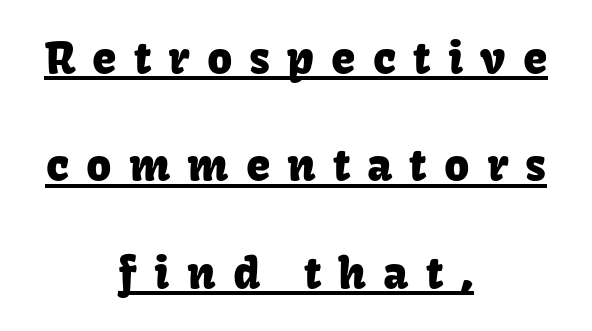
Q: Is the text italic (slanted)? A: No, it is upright.
Q: Is the typeface a serif or a sans-serif typeface? A: Sans-serif.
Q: Is the text underlined? A: Yes.
Q: How is the paragraph aligned? A: Centered.
Q: Is the spacing between letters normal or unusually wide? A: Unusually wide.
Q: Is the spacing between lines tight, normal or loose? A: Loose.
Q: Width (condensed, normal, or wide)? A: Normal.
Q: Stroke contrast? A: Low.
Q: x-height? A: Medium.
Q: Monospaced? A: No.
